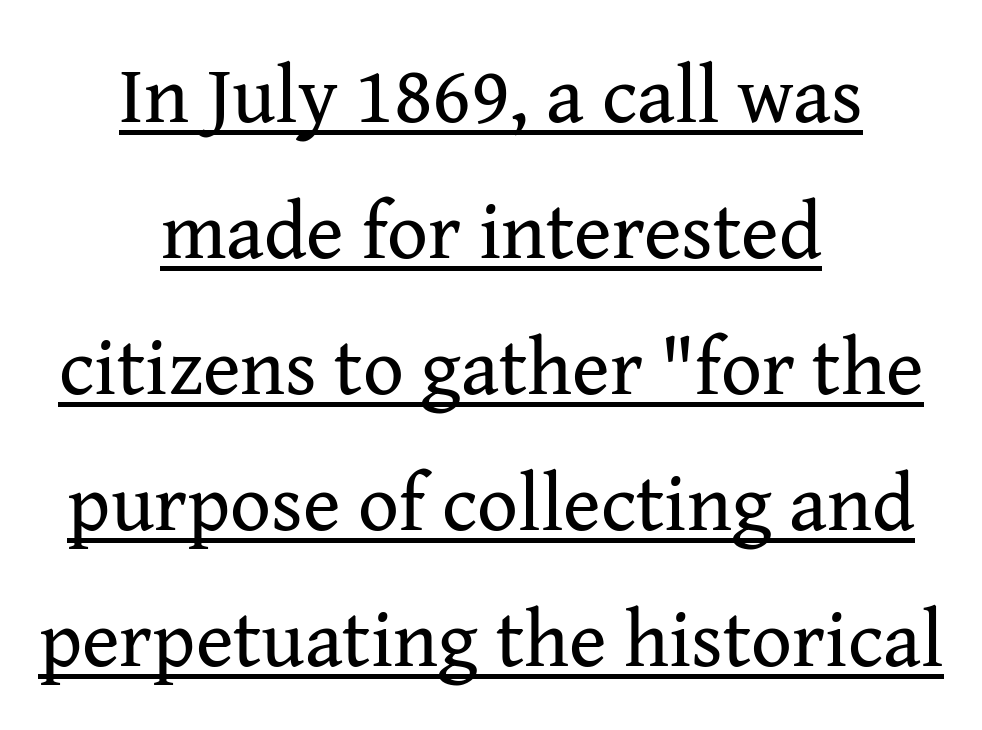
{"serif": "yes", "italic": "no", "bold": "no", "weight": "regular", "width": "normal", "stroke_contrast": "medium", "x_height": "medium", "monospaced": "no", "underline": "yes", "align": "center", "line_spacing": "normal", "line_spacing_ratio": 1.7, "letter_spacing": "normal", "letter_spacing_em": 0.0, "glyph_px": 80}
